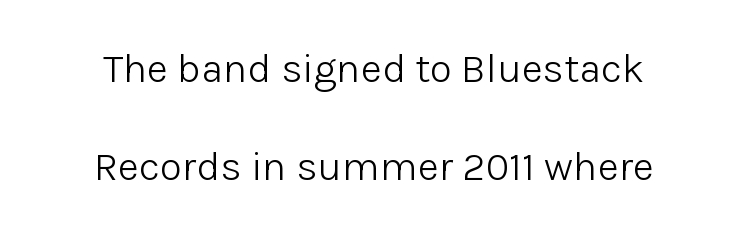
The image shows 41 px light sans-serif type, upright; set centered, loose line spacing (2.4x), normal letter spacing, not underlined; low stroke contrast and a medium x-height.
